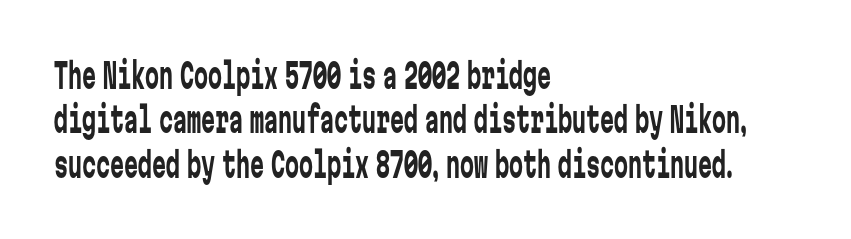
Unlike italic type, these characters show no tilt at all. I'd call this a sans setting — the letters go barefoot. Clear beneath every line of the passage. The leading is moderate, giving the passage an even texture.
